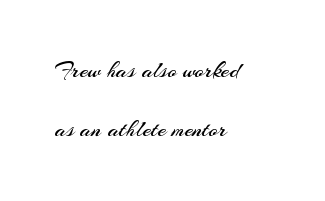
The image shows 24 px text type; set left-aligned, loose line spacing (2.47x), normal letter spacing, not underlined.
